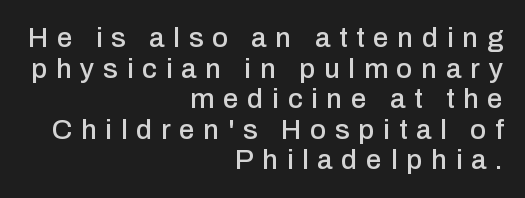
{"serif": "no", "italic": "no", "width": "normal", "stroke_contrast": "low", "x_height": "medium", "monospaced": "no", "underline": "no", "align": "right", "line_spacing": "tight", "line_spacing_ratio": 1.09, "letter_spacing": "wide", "letter_spacing_em": 0.31, "glyph_px": 28}
